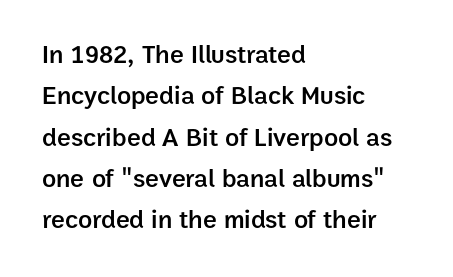
The image shows 26 px text type, upright; set left-aligned, normal line spacing (1.59x), normal letter spacing, not underlined.
